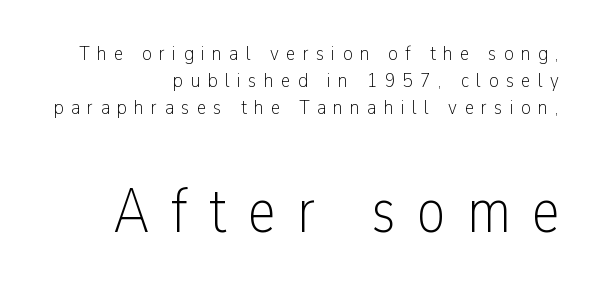
Q: Is the text bold? A: No.
Q: Is the text italic (slanted)? A: No, it is upright.
Q: Is the typeface a serif or a sans-serif typeface? A: Sans-serif.
Q: Is the text underlined? A: No.
Q: How is the paragraph aligned? A: Right-aligned.
Q: Is the spacing between letters normal or unusually wide? A: Unusually wide.
Q: Is the spacing between lines tight, normal or loose? A: Normal.
Q: Which block of text is set in a larger size, the first (top) or the second (bottom)? A: The second (bottom) one.
Q: Width (condensed, normal, or wide)? A: Condensed.
Q: Stroke contrast? A: Low.
Q: x-height? A: Medium.
Q: Monospaced? A: No.
